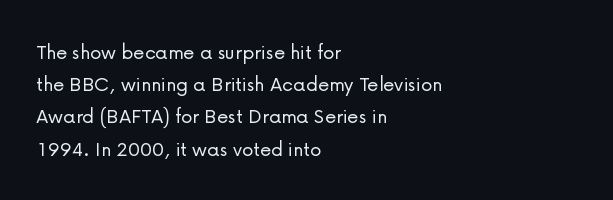
The image shows 23 px text type, upright; set left-aligned, normal line spacing (1.4x), normal letter spacing, not underlined.
